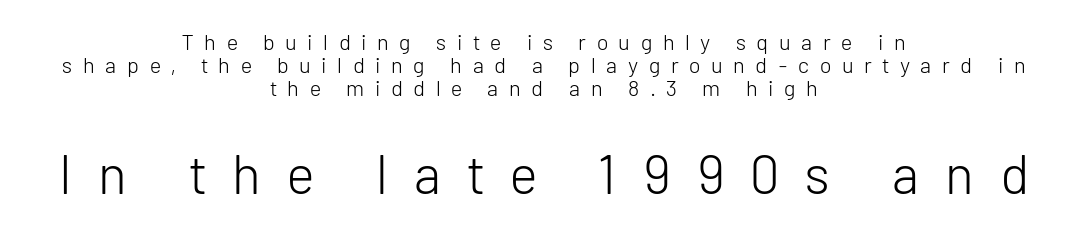
Think of a printed novel: that variable character pitch is what you see here. Type size steps up from the first block to the second. Visually the block forms a symmetrical silhouette, jagged on both flanks. Vertically, the passage feels compressed, each row crowding the next. Font category for this specimen: sans-serif. The letterforms stand isolated, each surrounded by extra space.
